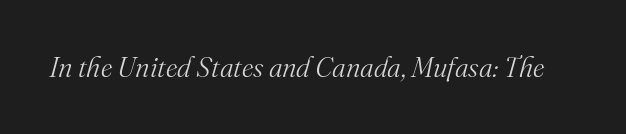
Q: Is the text bold? A: No.
Q: Is the text italic (slanted)? A: Yes, it leans right by about 16 degrees.
Q: Is the typeface a serif or a sans-serif typeface? A: Serif.
Q: Is the text underlined? A: No.
Q: Is the spacing between letters normal or unusually wide? A: Normal.
Q: Width (condensed, normal, or wide)? A: Normal.
Q: Stroke contrast? A: Medium.
Q: x-height? A: Small.
Q: Monospaced? A: No.
